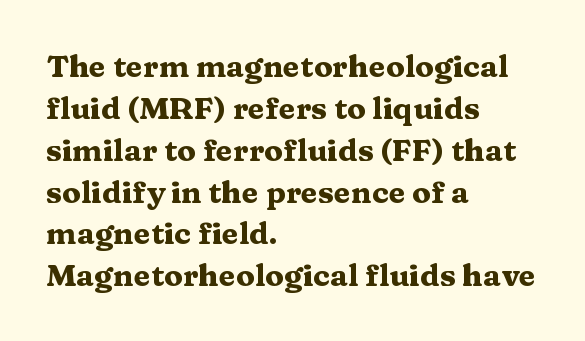
The image shows 31 px heavy, wide serif type, upright; set left-aligned, normal line spacing (1.35x), normal letter spacing, not underlined; medium stroke contrast and a medium x-height.
